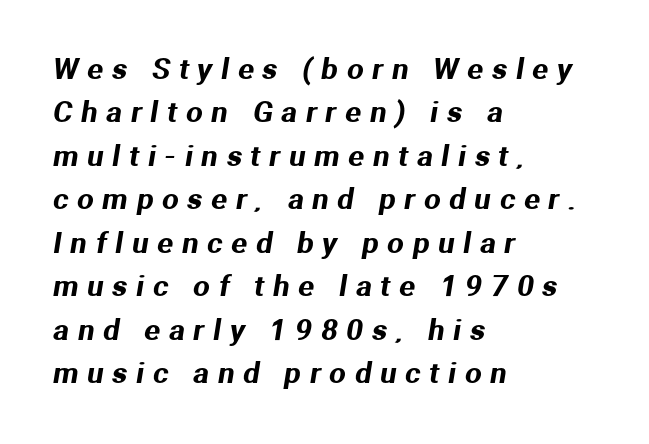
The image shows 29 px sans-serif type; set left-aligned, normal line spacing (1.5x), unusually wide letter spacing (+0.31 em), not underlined; medium stroke contrast and a medium x-height.
